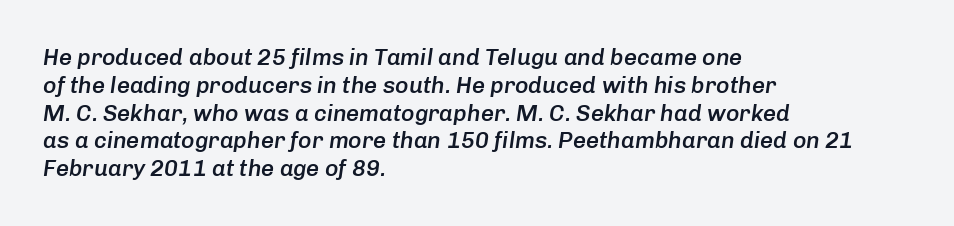
Is the type slanted? Yes — the strokes lean at a clear angle. Type without underlining. How are the letters spaced? Ordinarily, with no added tracking. Is the type bold? Partly — it's a semibold, heavier than regular but not fully bold. These lines stack with their left ends in a neat column.
